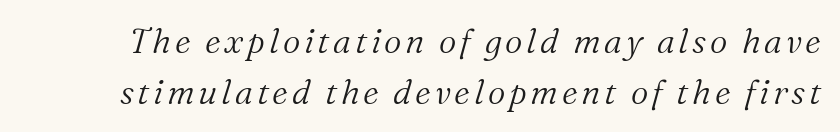
{"serif": "yes", "italic": "yes", "lean": "right", "slant_degrees": 16, "bold": "no", "weight": "light", "width": "normal", "stroke_contrast": "medium", "x_height": "medium", "monospaced": "no", "underline": "no", "line_spacing": "normal", "line_spacing_ratio": 1.49, "glyph_px": 34}
